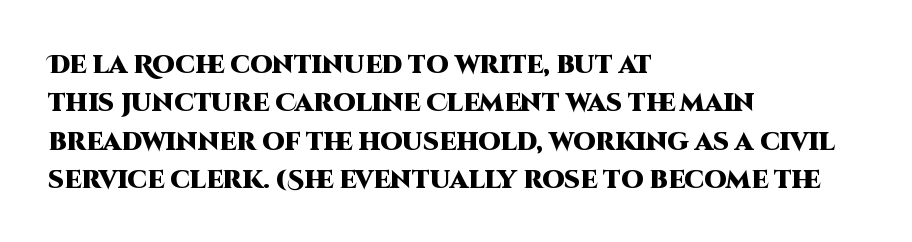
{"italic": "no", "bold": "yes", "underline": "no", "align": "left", "line_spacing": "normal", "line_spacing_ratio": 1.54, "letter_spacing": "normal", "letter_spacing_em": 0.0, "glyph_px": 25}
